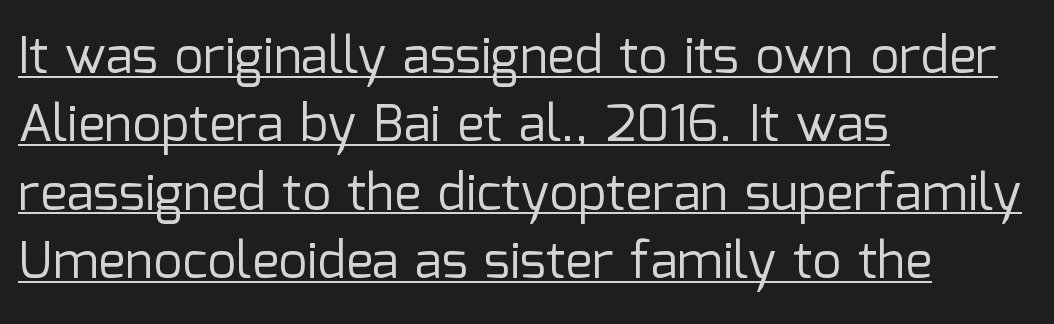
Think of a printed novel: that variable character pitch is what you see here. Stem width sits at or under what a default text font uses. Line beginnings align vertically; line endings do not. Posture: straight, roman, zero tilt.
